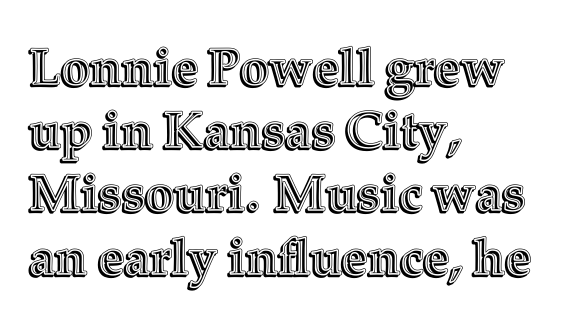
Q: Is the text italic (slanted)? A: No, it is upright.
Q: Is the text underlined? A: No.
Q: How is the paragraph aligned? A: Left-aligned.
Q: Is the spacing between letters normal or unusually wide? A: Normal.
Q: Width (condensed, normal, or wide)? A: Normal.
Q: x-height? A: Medium.
Q: Monospaced? A: No.
